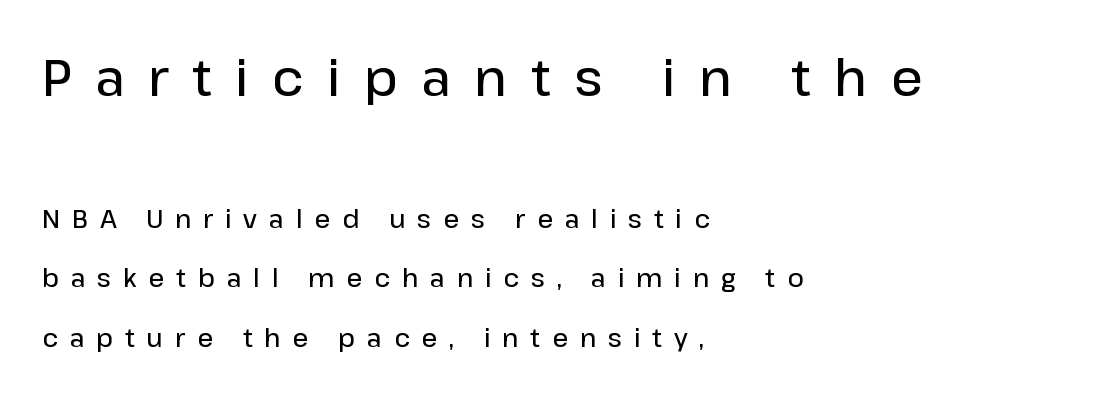
Q: Is the text bold? A: Semi-bold.
Q: Is the text italic (slanted)? A: No, it is upright.
Q: Is the typeface a serif or a sans-serif typeface? A: Sans-serif.
Q: Is the text underlined? A: No.
Q: How is the paragraph aligned? A: Left-aligned.
Q: Is the spacing between letters normal or unusually wide? A: Unusually wide.
Q: Is the spacing between lines tight, normal or loose? A: Loose.
Q: Which block of text is set in a larger size, the first (top) or the second (bottom)? A: The first (top) one.
Q: Width (condensed, normal, or wide)? A: Normal.
Q: Stroke contrast? A: Low.
Q: x-height? A: Medium.
Q: Monospaced? A: No.
